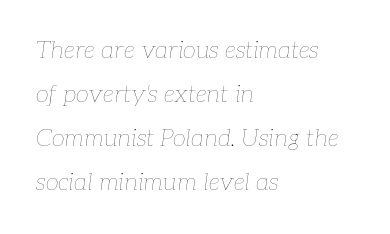
The image shows 24 px text type, italic (leaning right); set left-aligned, line spacing 1.83x, normal letter spacing, not underlined.
